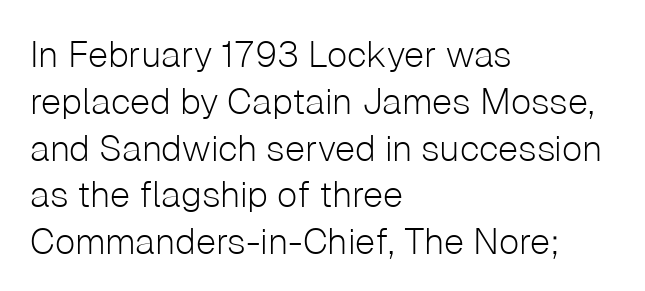
Q: Is the text bold? A: No.
Q: Is the text italic (slanted)? A: No, it is upright.
Q: Is the typeface a serif or a sans-serif typeface? A: Sans-serif.
Q: Is the text underlined? A: No.
Q: How is the paragraph aligned? A: Left-aligned.
Q: Is the spacing between letters normal or unusually wide? A: Normal.
Q: Is the spacing between lines tight, normal or loose? A: Normal.
Q: Width (condensed, normal, or wide)? A: Normal.
Q: Stroke contrast? A: Low.
Q: x-height? A: Medium.
Q: Monospaced? A: No.
